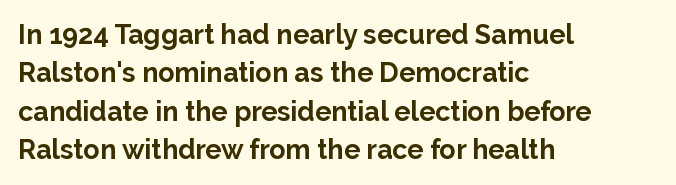
The image shows 27 px bold type, upright; set left-aligned, normal line spacing (1.42x), normal letter spacing, not underlined.
